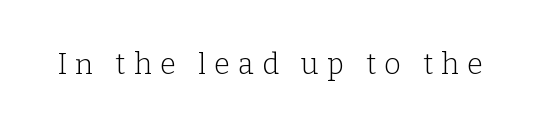
{"serif": "yes", "italic": "no", "bold": "no", "weight": "light", "width": "normal", "stroke_contrast": "low", "x_height": "medium", "monospaced": "no", "underline": "no", "letter_spacing": "wide", "letter_spacing_em": 0.28, "glyph_px": 29}
